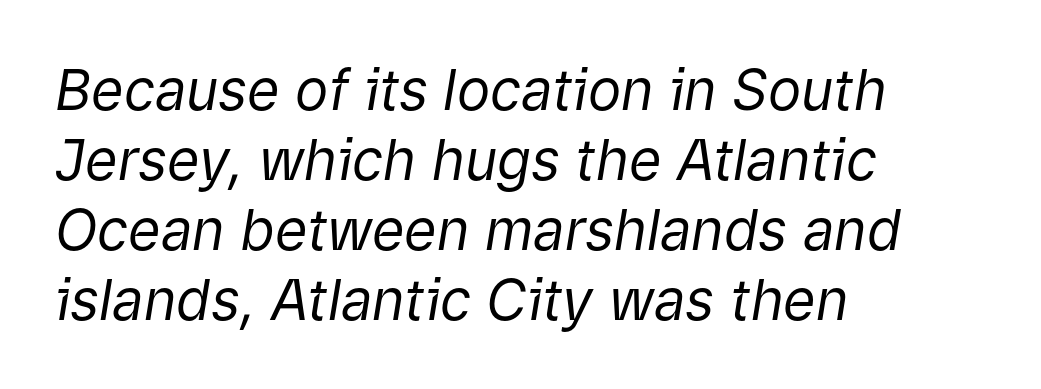
Every row of glyphs begins at an identical x-position on the left. The horizontal fit of the characters is conventional and even. The typesetting does not lean heavy: it is not bold. Vertically, the passage feels balanced, rows spaced as you'd expect. Tall strokes in this sample are angled rather than plumb. The rendering uses natural spacing where letterforms have individual widths.
